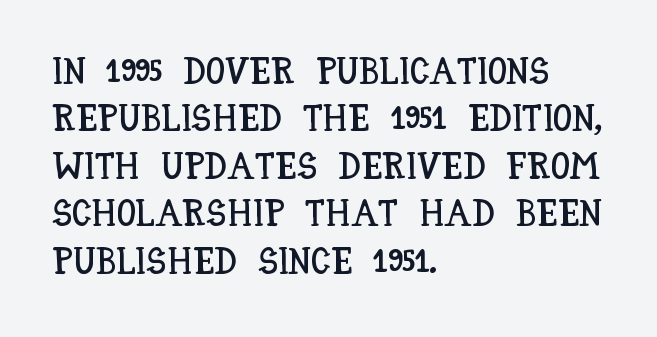
Q: Is the text italic (slanted)? A: No, it is upright.
Q: Is the text underlined? A: No.
Q: How is the paragraph aligned? A: Left-aligned.
Q: Is the spacing between letters normal or unusually wide? A: Normal.
Q: Is the spacing between lines tight, normal or loose? A: Normal.
Q: Width (condensed, normal, or wide)? A: Condensed.
Q: Stroke contrast? A: Low.
Q: x-height? A: Large.
Q: Monospaced? A: No.
